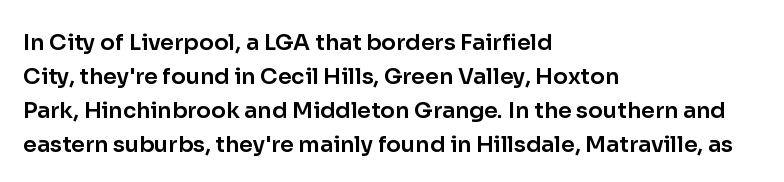
{"italic": "no", "underline": "no", "align": "left", "line_spacing": "normal", "line_spacing_ratio": 1.54, "letter_spacing": "normal", "letter_spacing_em": 0.0, "glyph_px": 22}
